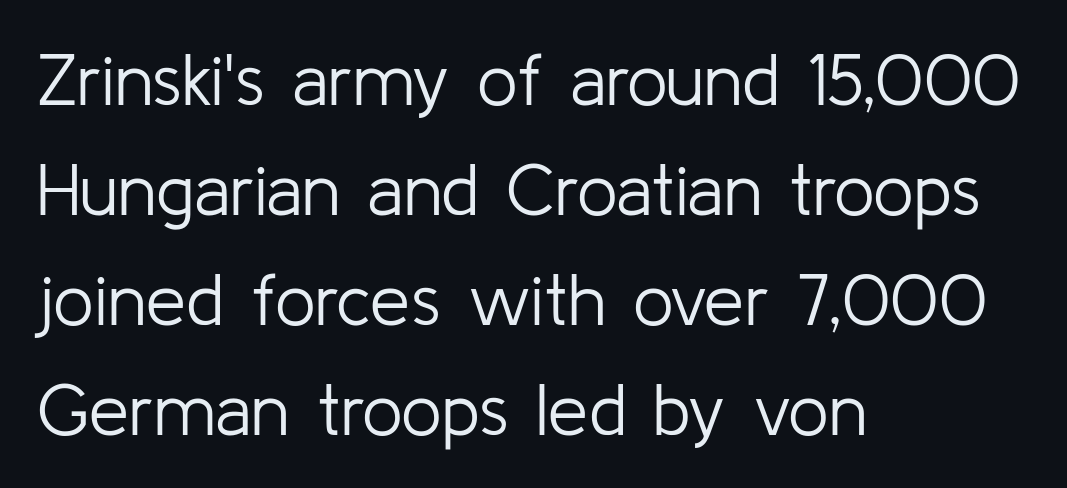
Underline: absent. Unlike italic type, these characters show no tilt at all. The compositor pushed each line to the left boundary. These lines are rendered in a variable-pitch font. Check where the strokes stop: nothing finishes them off — pure sans. The cut favours lightness, reaching ordinary text weight at its darkest.
